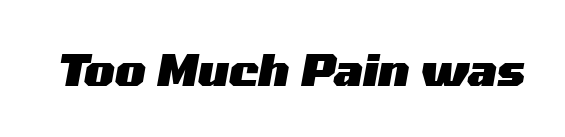
Words float on clear page, feet unadorned. It's the slanting kind of type. These lines are rendered in a variable-pitch font. Heavy, bold letterforms.
